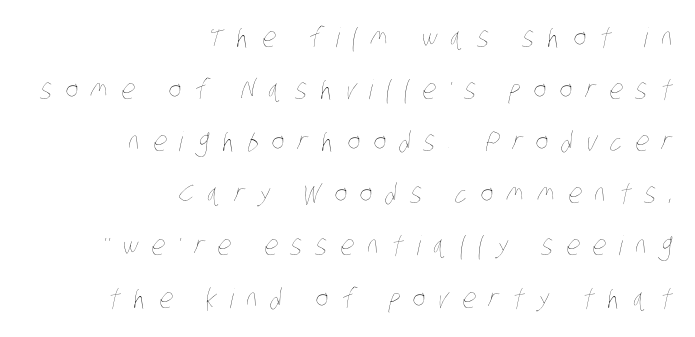
{"bold": "no", "underline": "no", "align": "right", "line_spacing": "loose", "line_spacing_ratio": 1.93, "letter_spacing": "wide", "letter_spacing_em": 0.49, "glyph_px": 27}
